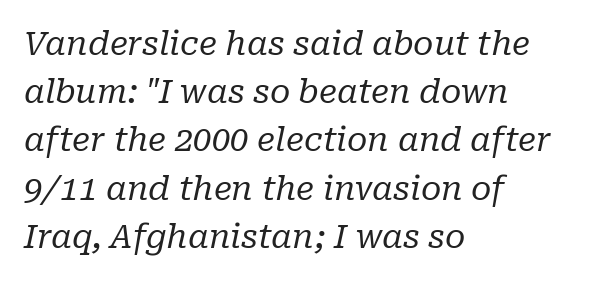
The cut favours lightness, reaching ordinary text weight at its darkest. Typeset ragged right — the left edge is the straight one. Horizontal bands of white between lines are of average thickness. Each letter's strokes conclude with small projecting serifs. The axis of the letterforms is tilted away from vertical.
